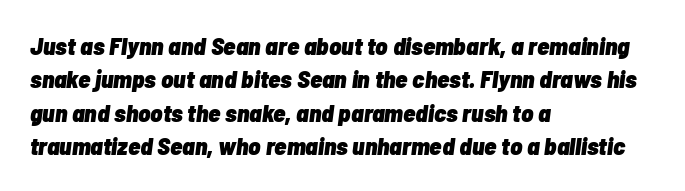
Q: Is the text bold? A: Yes.
Q: Is the text italic (slanted)? A: Yes, it leans right by about 7 degrees.
Q: Is the text underlined? A: No.
Q: How is the paragraph aligned? A: Left-aligned.
Q: Is the spacing between letters normal or unusually wide? A: Normal.
Q: Is the spacing between lines tight, normal or loose? A: Normal.
